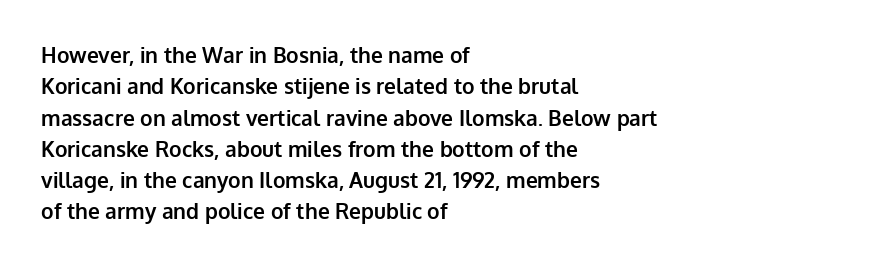
The passage shown is emphatically bold. The specimen reads as upright at a glance. Alignment: flush left. What stands out about the letter spacing? Nothing — it is the standard amount. The block of text has a typical density, with ordinary space between rows. The words here are not underlined.
